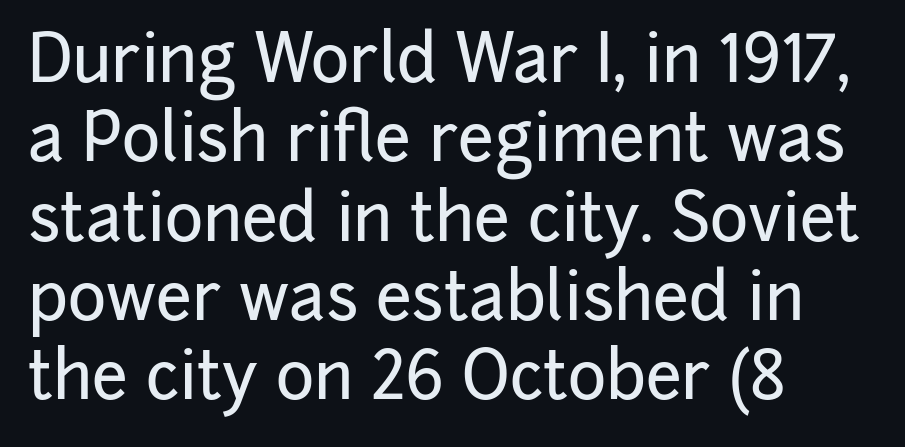
{"serif": "no", "italic": "no", "width": "normal", "stroke_contrast": "low", "x_height": "medium", "monospaced": "no", "underline": "no", "align": "left", "line_spacing_ratio": 1.22, "letter_spacing": "normal", "letter_spacing_em": 0.0, "glyph_px": 65}
